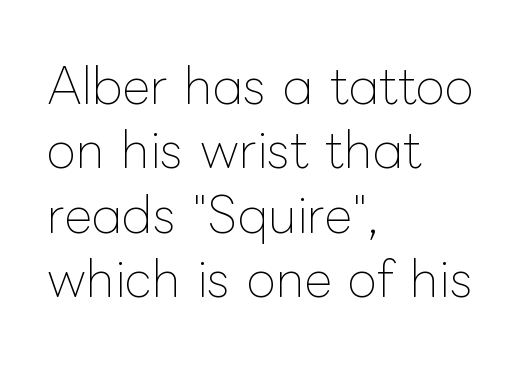
The image shows 48 px thin type, upright; set left-aligned, normal line spacing (1.34x), normal letter spacing, not underlined; low stroke contrast and a medium x-height.
